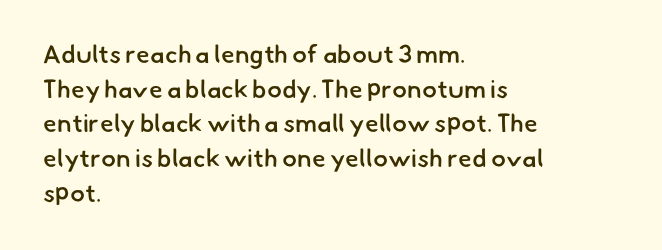
Q: Is the text bold? A: Semi-bold.
Q: Is the text underlined? A: No.
Q: How is the paragraph aligned? A: Left-aligned.
Q: Is the spacing between letters normal or unusually wide? A: Normal.
Q: Is the spacing between lines tight, normal or loose? A: Normal.
